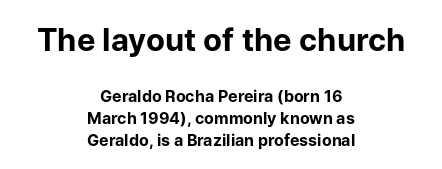
Q: Is the text bold? A: Yes.
Q: Is the text italic (slanted)? A: No, it is upright.
Q: Is the typeface a serif or a sans-serif typeface? A: Sans-serif.
Q: Is the text underlined? A: No.
Q: How is the paragraph aligned? A: Centered.
Q: Is the spacing between letters normal or unusually wide? A: Normal.
Q: Is the spacing between lines tight, normal or loose? A: Normal.
Q: Which block of text is set in a larger size, the first (top) or the second (bottom)? A: The first (top) one.
Q: Width (condensed, normal, or wide)? A: Normal.
Q: Stroke contrast? A: Low.
Q: x-height? A: Medium.
Q: Monospaced? A: No.
